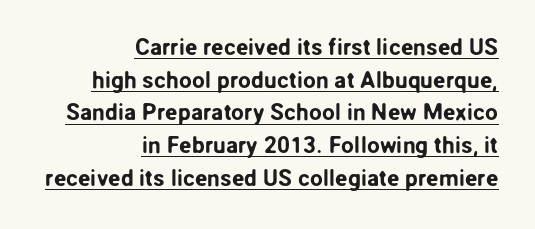
The image shows 23 px text type, upright; set right-aligned, normal line spacing (1.42x), normal letter spacing, underlined.
